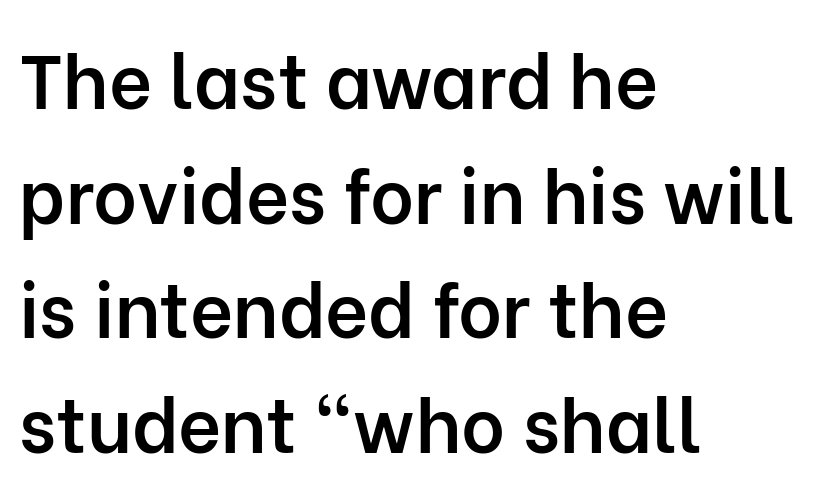
The image shows 75 px semibold sans-serif type, upright; set left-aligned, normal line spacing (1.53x), normal letter spacing, not underlined; low stroke contrast and a medium x-height.
